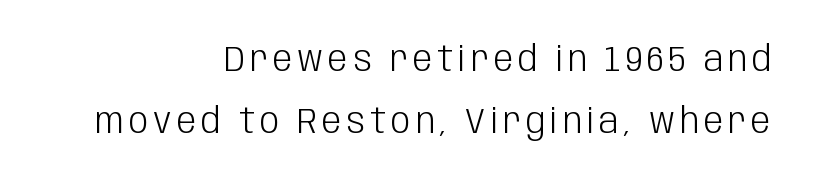
The image shows 35 px light, condensed sans-serif type, upright; set right-aligned, line spacing 1.76x, not underlined; low stroke contrast and a large x-height.
